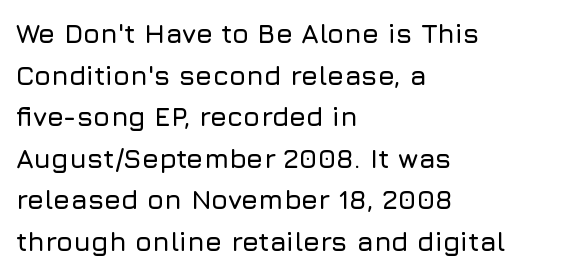
A typesetter would call this zero additional tracking. Line beginnings align vertically; line endings do not. The leading is moderate, giving the passage an even texture. No italicization has been applied; the sample stays upright. This rendering features lettering with no underline.
